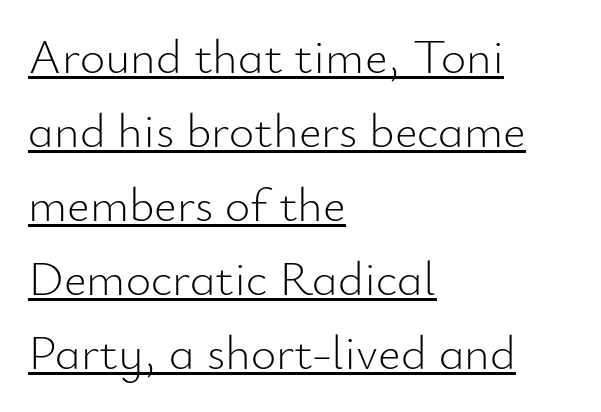
Q: Is the text bold? A: No.
Q: Is the text italic (slanted)? A: No, it is upright.
Q: Is the typeface a serif or a sans-serif typeface? A: Sans-serif.
Q: Is the text underlined? A: Yes.
Q: How is the paragraph aligned? A: Left-aligned.
Q: Is the spacing between letters normal or unusually wide? A: Normal.
Q: Is the spacing between lines tight, normal or loose? A: Normal.
Q: Width (condensed, normal, or wide)? A: Normal.
Q: Stroke contrast? A: Low.
Q: x-height? A: Small.
Q: Monospaced? A: No.
